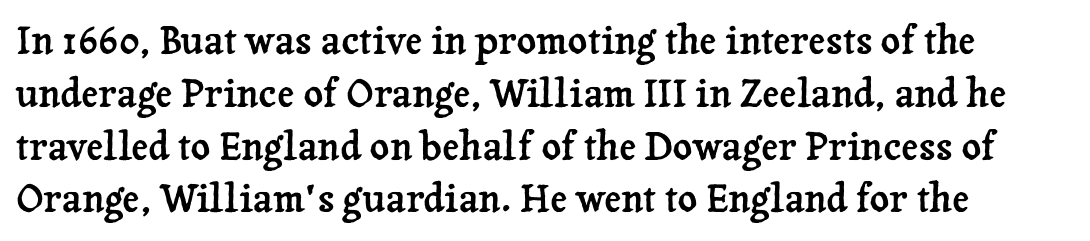
{"serif": "yes", "italic": "no", "width": "normal", "stroke_contrast": "low", "x_height": "medium", "monospaced": "no", "underline": "no", "line_spacing": "normal", "line_spacing_ratio": 1.39, "letter_spacing": "normal", "letter_spacing_em": 0.0, "glyph_px": 38}
